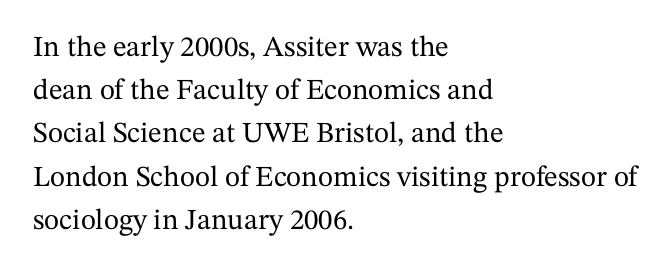
Normally led — the rows are evenly, conventionally spaced. Rule under the text: the space is simply empty. In terms of letterform style, serifs are clearly present. A roman cut, with each character standing at attention. These lines are rendered in a variable-pitch font.
